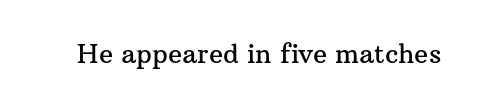
{"italic": "no", "underline": "no", "letter_spacing": "normal", "letter_spacing_em": 0.0, "glyph_px": 26}
